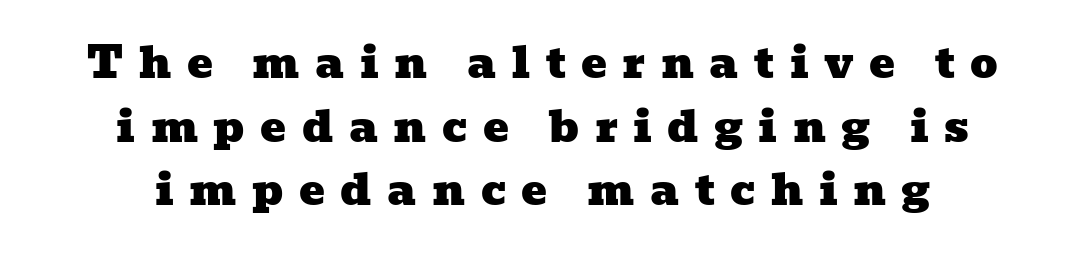
Q: Is the typeface a serif or a sans-serif typeface? A: Serif.
Q: Is the text underlined? A: No.
Q: How is the paragraph aligned? A: Centered.
Q: Is the spacing between letters normal or unusually wide? A: Unusually wide.
Q: Is the spacing between lines tight, normal or loose? A: Normal.
Q: Width (condensed, normal, or wide)? A: Wide.
Q: Stroke contrast? A: Low.
Q: x-height? A: Medium.
Q: Monospaced? A: No.
